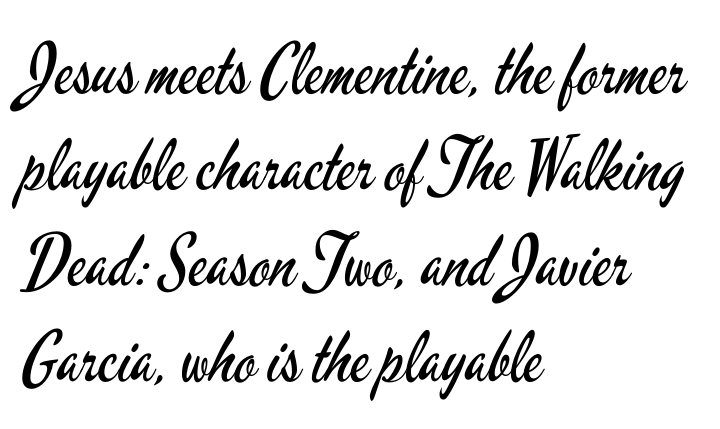
Q: Is the text bold? A: No.
Q: Is the text italic (slanted)? A: Yes.
Q: Is the typeface a serif or a sans-serif typeface? A: Sans-serif.
Q: Is the text underlined? A: No.
Q: How is the paragraph aligned? A: Left-aligned.
Q: Is the spacing between letters normal or unusually wide? A: Normal.
Q: Is the spacing between lines tight, normal or loose? A: Normal.
Q: Width (condensed, normal, or wide)? A: Condensed.
Q: Stroke contrast? A: Low.
Q: x-height? A: Small.
Q: Monospaced? A: No.
